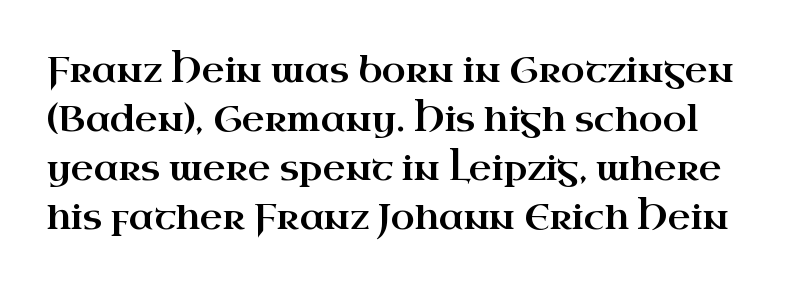
The lettering stays uniformly vertical, giving the passage a roman look. A typesetter would call this proportional, since set widths differ per character. One glance says typical: line gaps are just what's usual. Has an underline been added? It has not.
